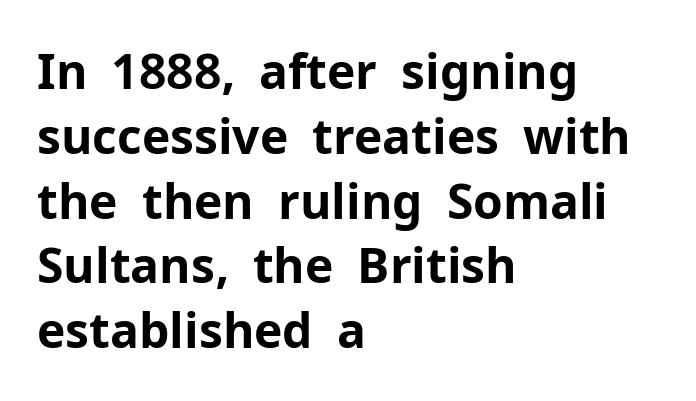
{"serif": "no", "italic": "no", "bold": "yes", "weight": "bold", "width": "normal", "stroke_contrast": "low", "x_height": "medium", "monospaced": "no", "underline": "no", "align": "left", "line_spacing": "normal", "line_spacing_ratio": 1.35, "letter_spacing": "normal", "letter_spacing_em": 0.0, "glyph_px": 48}
